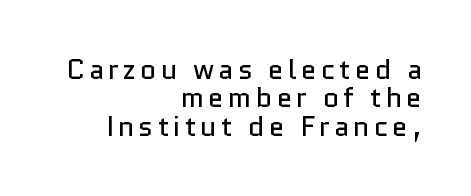
The image shows 28 px regular-weight sans-serif type, upright; set right-aligned, tight line spacing (1.01x), not underlined; low stroke contrast and a medium x-height.
